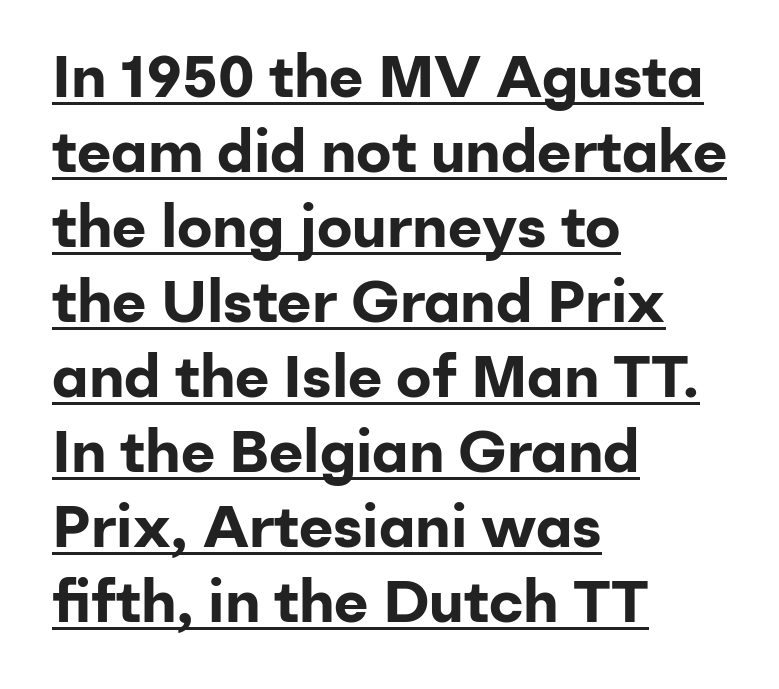
Q: Is the text bold? A: Yes.
Q: Is the text italic (slanted)? A: No, it is upright.
Q: Is the typeface a serif or a sans-serif typeface? A: Sans-serif.
Q: Is the text underlined? A: Yes.
Q: How is the paragraph aligned? A: Left-aligned.
Q: Is the spacing between letters normal or unusually wide? A: Normal.
Q: Is the spacing between lines tight, normal or loose? A: Normal.
Q: Width (condensed, normal, or wide)? A: Normal.
Q: Stroke contrast? A: Low.
Q: x-height? A: Medium.
Q: Monospaced? A: No.
